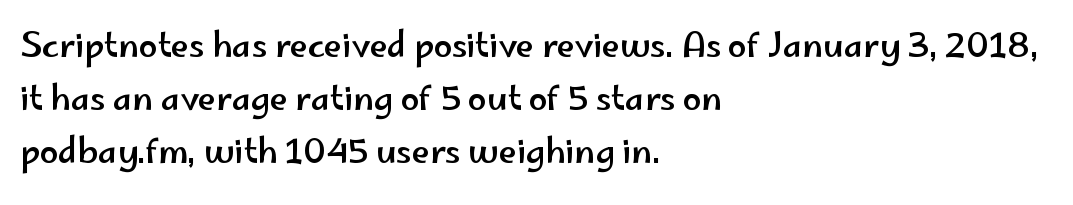
{"serif": "no", "italic": "no", "width": "wide", "stroke_contrast": "low", "x_height": "small", "monospaced": "no", "underline": "no", "align": "left", "line_spacing": "normal", "line_spacing_ratio": 1.6, "letter_spacing": "normal", "letter_spacing_em": 0.0, "glyph_px": 33}
